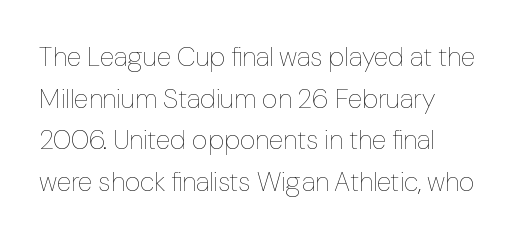
The image shows 27 px text type, upright; set left-aligned, normal line spacing (1.54x), normal letter spacing, not underlined.
